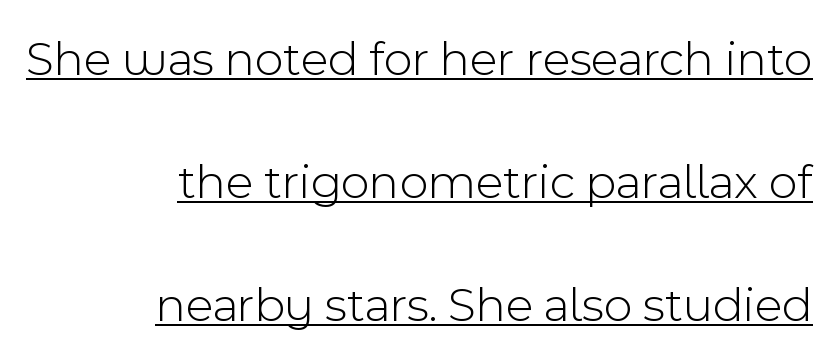
Q: Is the text bold? A: No.
Q: Is the text italic (slanted)? A: No, it is upright.
Q: Is the typeface a serif or a sans-serif typeface? A: Sans-serif.
Q: Is the text underlined? A: Yes.
Q: How is the paragraph aligned? A: Right-aligned.
Q: Is the spacing between letters normal or unusually wide? A: Normal.
Q: Is the spacing between lines tight, normal or loose? A: Loose.
Q: Width (condensed, normal, or wide)? A: Normal.
Q: x-height? A: Medium.
Q: Monospaced? A: No.
